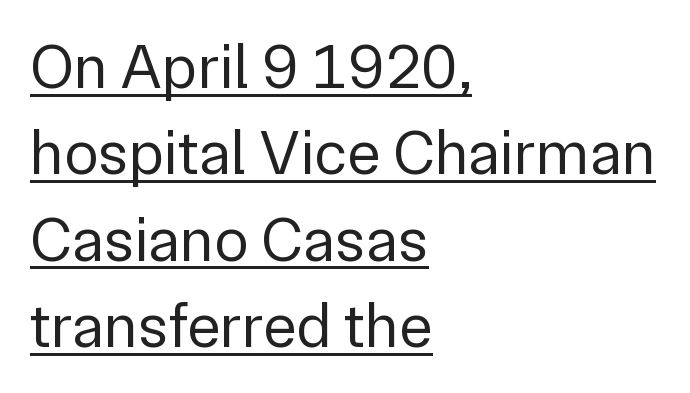
Does a line run under the words? Yes, clearly. Each stroke keeps to a modest, everyday thickness or less. Quick note: interline space is typical. Do the letters lean? They stand straight. Students, note that the glyphs here touch the page at normal intervals. The passage shown is typeset with a sans-serif family.
